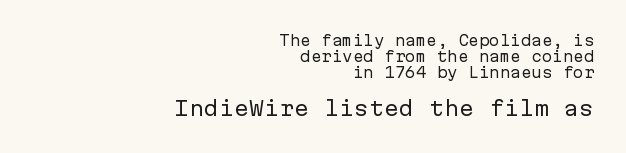
The typography opts for an upright posture over an oblique one. The passage shown stacks its lines with hardly any gap. Look at the glyph heights: the lower group is clearly the bigger setting. Between one letter and the next there's only the usual sliver of space.
